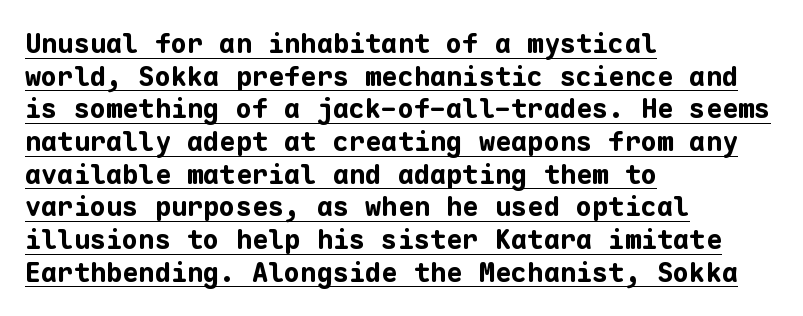
Is there any slant? The stems are plumb. The rendering keeps characters at their native spacing. The passage is arranged the way most books set body copy — flush left. A full-strength bold gives these letters their thick strokes. Underlined type.
